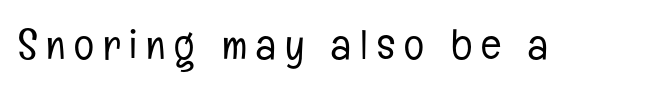
{"serif": "no", "italic": "no", "bold": "no", "weight": "light", "width": "condensed", "stroke_contrast": "low", "x_height": "medium", "monospaced": "no", "underline": "no", "letter_spacing": "wide", "letter_spacing_em": 0.21, "glyph_px": 42}
